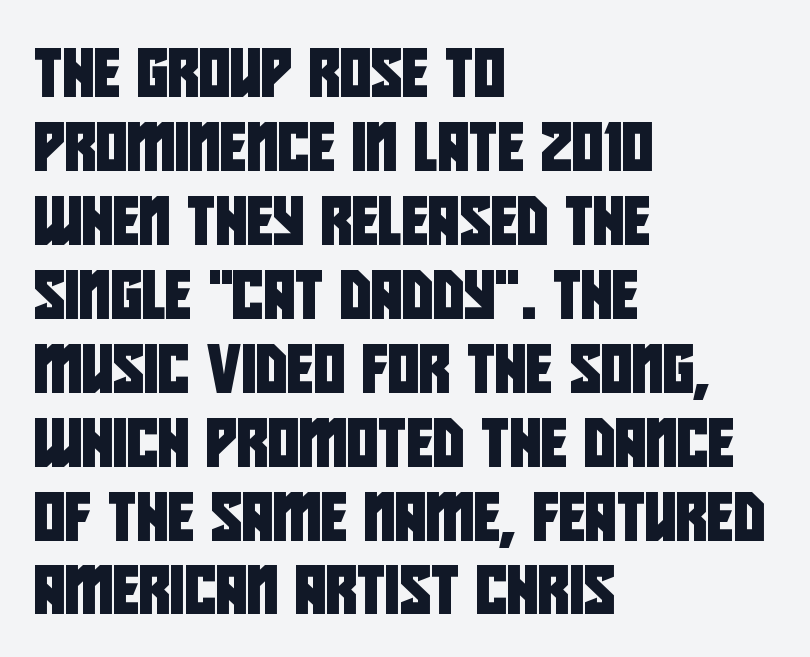
The image shows 48 px condensed sans-serif type; set left-aligned, normal line spacing (1.54x), normal letter spacing, not underlined; low stroke contrast and a large x-height.
